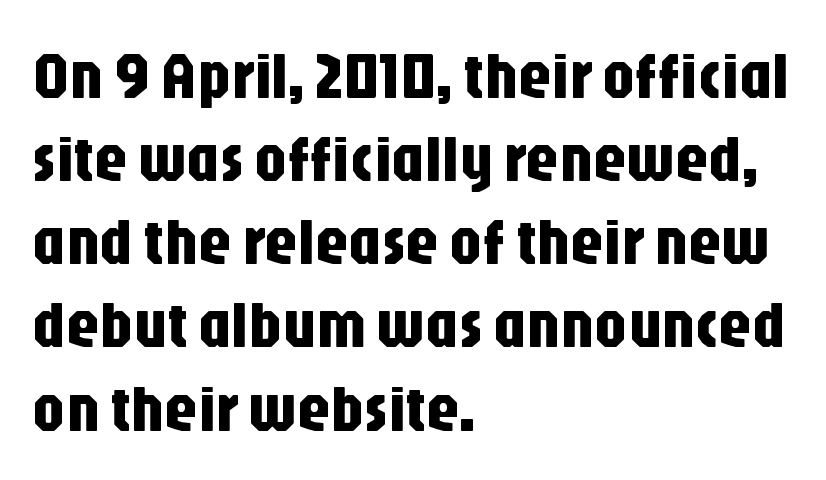
Horizontally, the lines are justified to the leading edge only. Baseline-to-baseline distance is the conventional proportion of letter height. Is this a fixed-width face? No — the glyphs have proportional, varying widths. Ascenders rise straight up at ninety degrees. The passage shown is not underscored anywhere. You could call the tracking neutral — neither tight nor loose.
